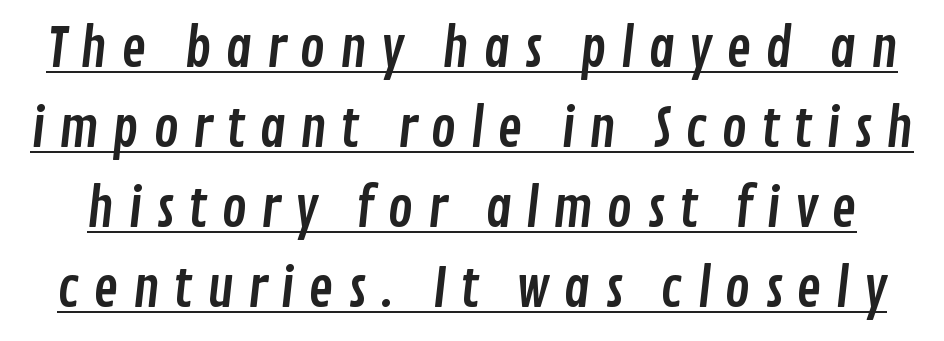
{"serif": "no", "width": "condensed", "stroke_contrast": "low", "x_height": "medium", "monospaced": "no", "underline": "yes", "line_spacing": "normal", "line_spacing_ratio": 1.51, "letter_spacing": "wide", "letter_spacing_em": 0.25, "glyph_px": 53}
